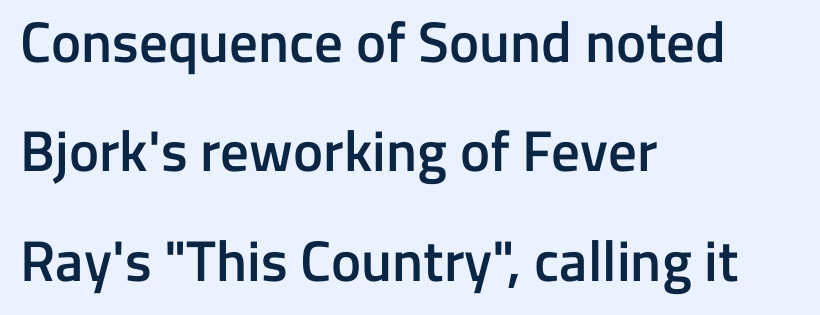
The space beneath each line is pristine and unruled. How would I describe the line gaps? Wide and relaxed. These lines keep a tight, regular rhythm from letter to letter. Character widths vary here, with narrow letters taking less room than wide ones. The rendering uses a semibold face; strokes are thickened but not to full bold. Ascenders rise straight up at ninety degrees.
